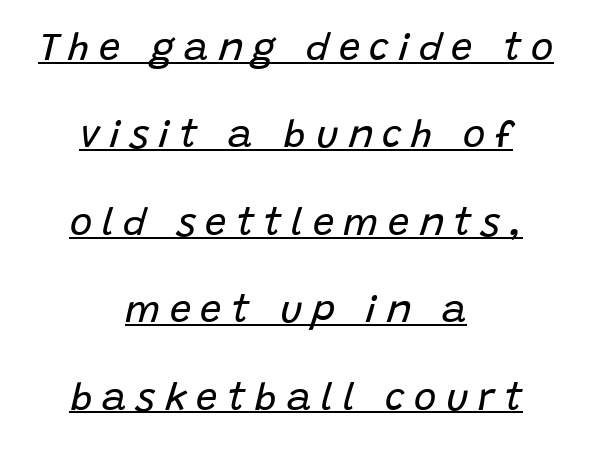
{"italic": "yes", "lean": "right", "slant_degrees": 15, "bold": "no", "weight": "regular", "width": "normal", "stroke_contrast": "low", "x_height": "large", "monospaced": "no", "underline": "yes", "align": "center", "line_spacing": "loose", "line_spacing_ratio": 2.3, "letter_spacing": "wide", "letter_spacing_em": 0.25, "glyph_px": 38}
